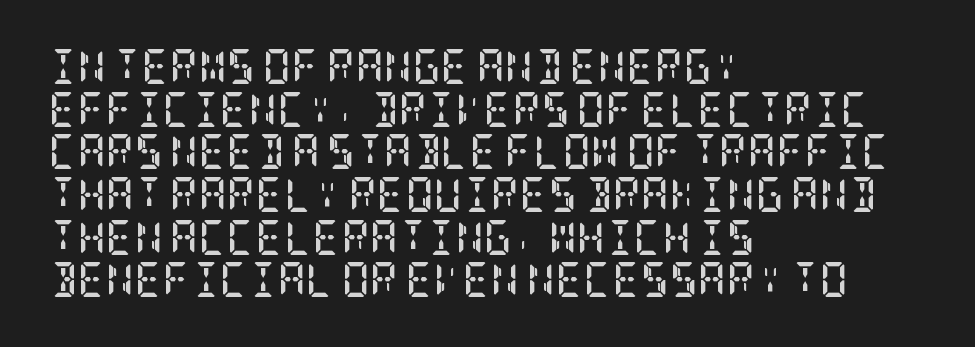
The type family on display is of the serif kind. Quick note: not italic, upright. There is no visible air inserted between adjacent glyphs. Has an underline been added? It has not.
